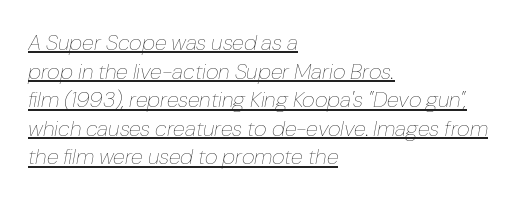
{"italic": "yes", "lean": "right", "slant_degrees": 10, "bold": "no", "underline": "yes", "align": "left", "line_spacing": "normal", "line_spacing_ratio": 1.3, "letter_spacing": "normal", "letter_spacing_em": 0.0, "glyph_px": 22}
